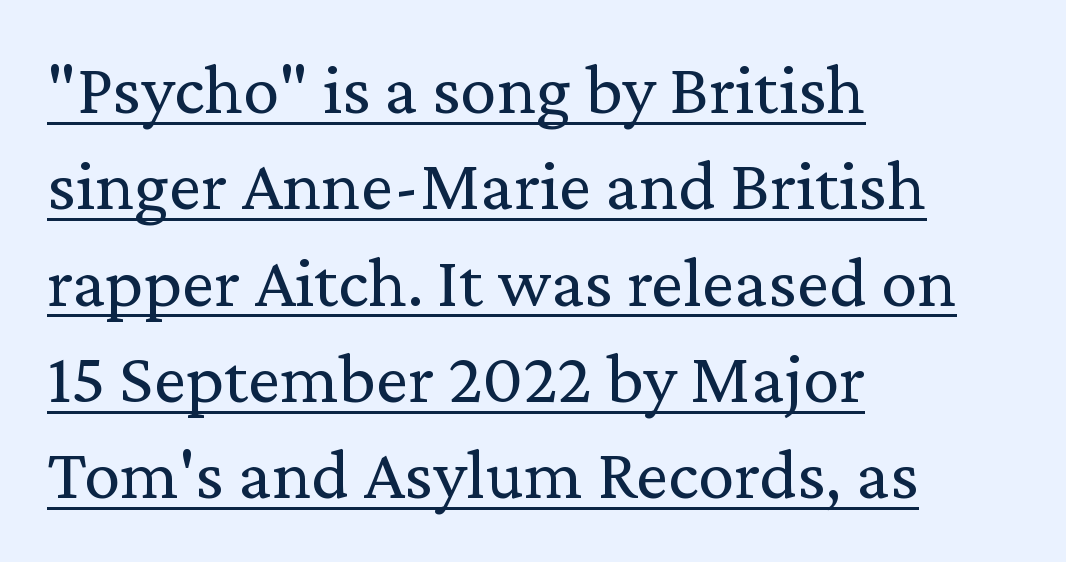
{"serif": "yes", "italic": "no", "bold": "no", "weight": "regular", "width": "normal", "stroke_contrast": "low", "x_height": "medium", "monospaced": "no", "underline": "yes", "align": "left", "line_spacing": "normal", "line_spacing_ratio": 1.32, "letter_spacing": "normal", "letter_spacing_em": 0.0, "glyph_px": 73}
